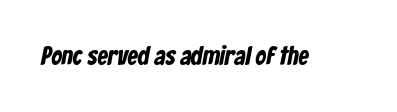
Q: Is the text bold? A: Yes.
Q: Is the text underlined? A: No.
Q: Is the spacing between letters normal or unusually wide? A: Normal.
